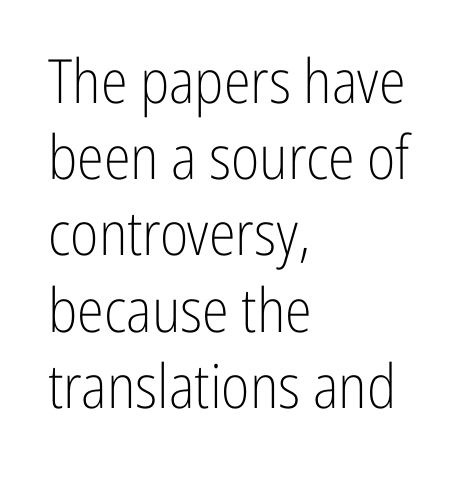
The image shows 61 px light, condensed sans-serif type, upright; set left-aligned, normal line spacing (1.25x), normal letter spacing, not underlined; low stroke contrast and a medium x-height.
